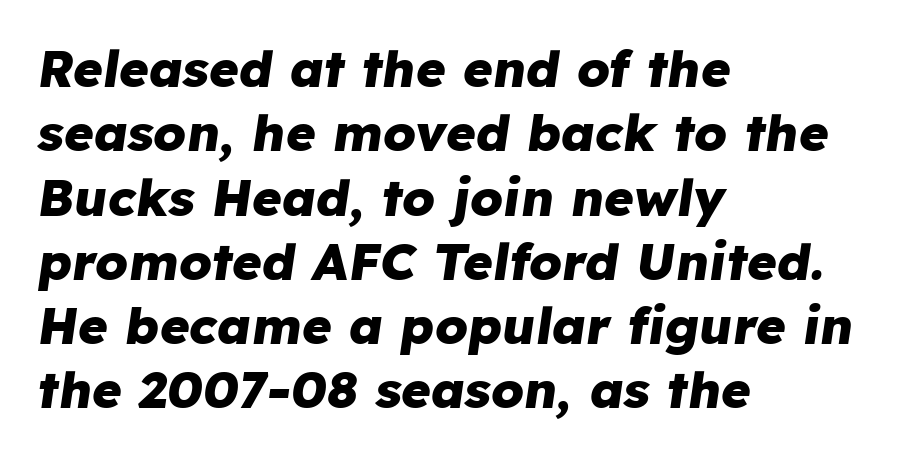
The image shows 51 px heavy type, italic (leaning right); set left-aligned, normal line spacing (1.26x), normal letter spacing, not underlined; low stroke contrast and a medium x-height.
